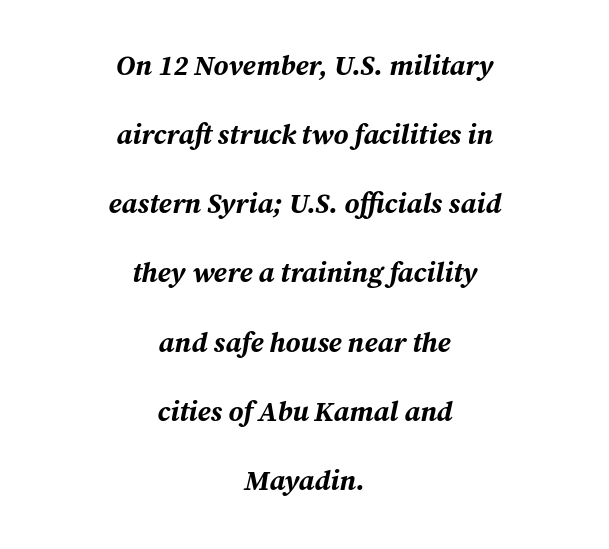
Q: Is the text bold? A: Yes.
Q: Is the text italic (slanted)? A: Yes, it leans right by about 12 degrees.
Q: Is the text underlined? A: No.
Q: How is the paragraph aligned? A: Centered.
Q: Is the spacing between letters normal or unusually wide? A: Normal.
Q: Is the spacing between lines tight, normal or loose? A: Loose.
Q: Width (condensed, normal, or wide)? A: Normal.
Q: Stroke contrast? A: Medium.
Q: x-height? A: Medium.
Q: Monospaced? A: No.
